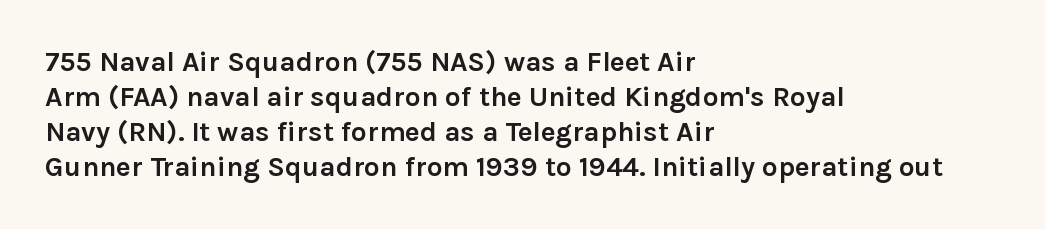
The image shows 28 px semibold sans-serif type, upright; set left-aligned, normal line spacing (1.25x), normal letter spacing, not underlined; a medium x-height.
